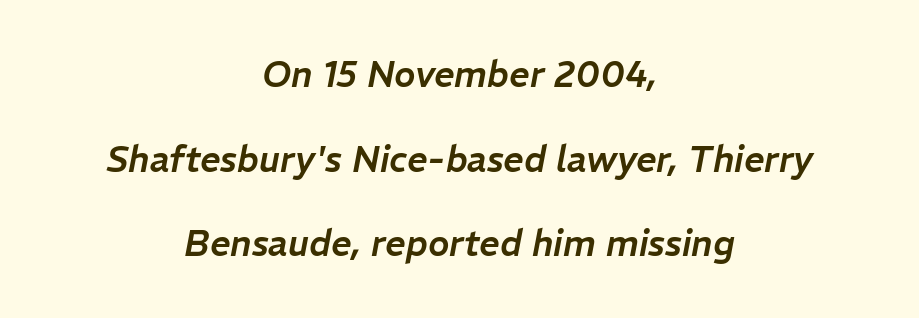
These lines are centered, leaving both edges ragged. Proportional: the letters do not fall into vertical columns. Any mark beneath the type? The region is blank. Notice the wide empty band between every row — that's loose leading. When letters slant like this, we call the style italic. Words appear dense and cohesive because spacing is normal.
